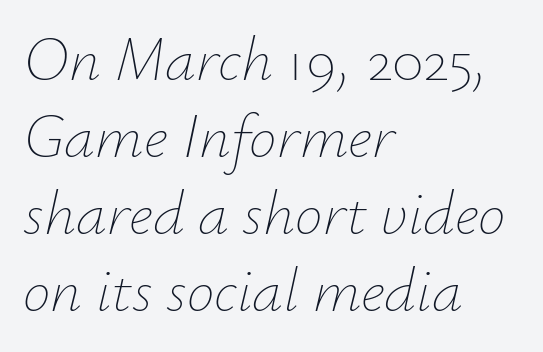
The image shows 62 px thin type, italic (leaning right); set left-aligned, line spacing 1.24x, normal letter spacing, not underlined; low stroke contrast and a small x-height.
